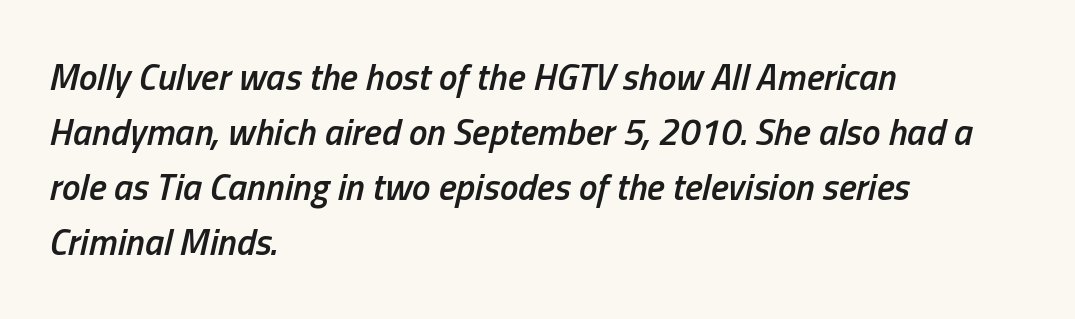
The image shows 37 px semibold, condensed type, italic (leaning right); set left-aligned, normal line spacing (1.49x), normal letter spacing, not underlined; low stroke contrast and a medium x-height.
